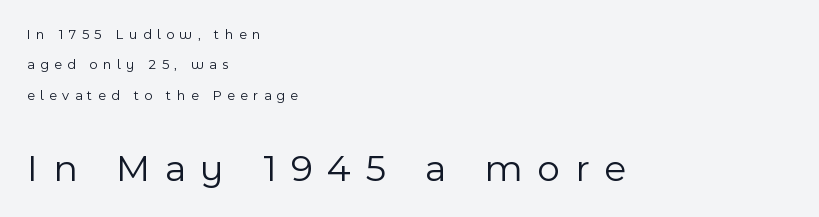
{"serif": "no", "italic": "no", "bold": "no", "weight": "light", "width": "normal", "x_height": "medium", "monospaced": "no", "underline": "no", "align": "left", "line_spacing": "loose", "line_spacing_ratio": 2.17, "letter_spacing": "wide", "letter_spacing_em": 0.38, "larger_block": "second", "size_ratio": 2.79, "glyph_px": 39}
